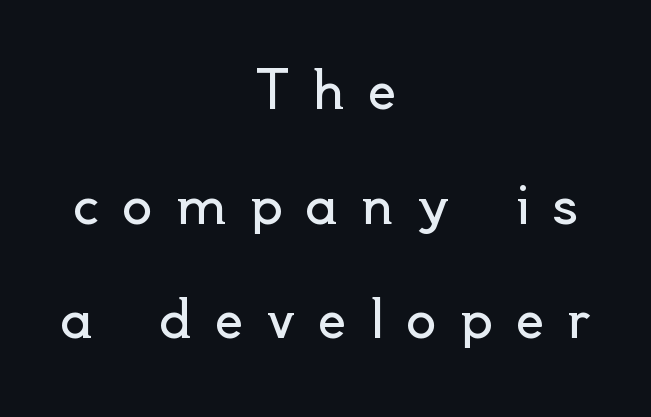
The image shows 51 px regular-weight sans-serif type, upright; set centered, loose line spacing (2.25x), unusually wide letter spacing (+0.45 em), not underlined; a small x-height.
